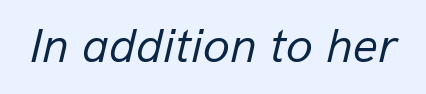
Q: Is the text bold? A: No.
Q: Is the text italic (slanted)? A: Yes, it leans right by about 13 degrees.
Q: Is the text underlined? A: No.
Q: Is the spacing between letters normal or unusually wide? A: Normal.
Q: Width (condensed, normal, or wide)? A: Normal.
Q: Stroke contrast? A: Low.
Q: x-height? A: Medium.
Q: Monospaced? A: No.
